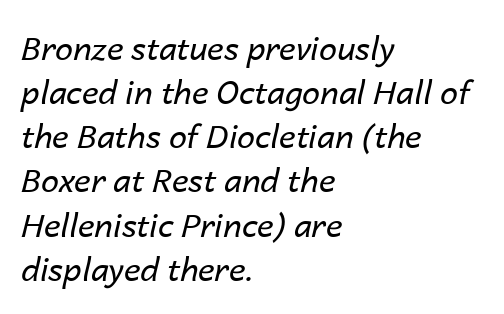
Evenly set lines give the paragraph a standard silhouette. Varying glyph widths throughout — classic text-font behaviour. Is the block centered? No — it sits flush against the left margin. When letters slant like this, we call the style italic.
